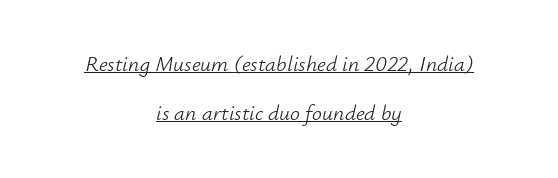
The text block is weighted toward neither margin, spreading evenly from the middle. The letters look calm and open, with moderate or lighter stems. The sample's only ornament is a line tracing under the words. Leading: increased. Tracking value appears to be zero — textbook default spacing.
